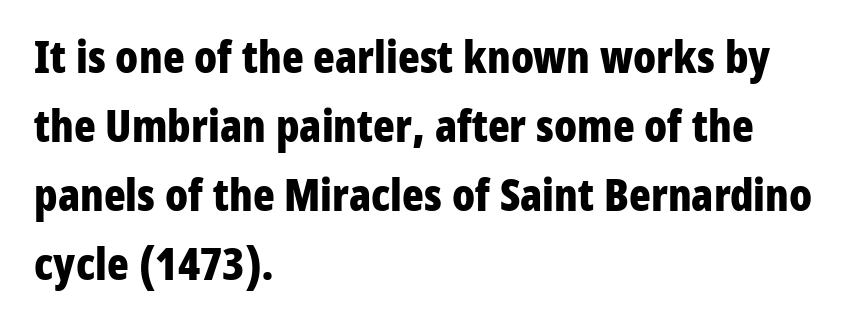
The image shows 45 px bold, condensed sans-serif type, upright; set left-aligned, normal line spacing (1.53x), normal letter spacing, not underlined; low stroke contrast and a medium x-height.
